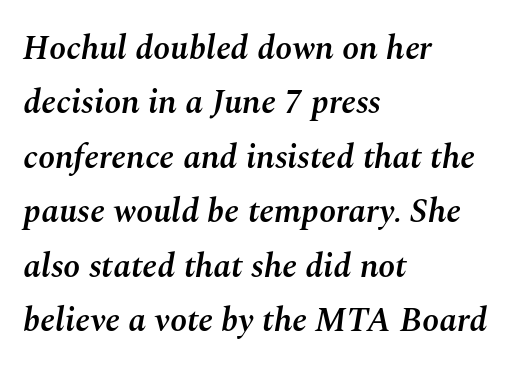
The image shows 34 px semibold type, italic (leaning right); set left-aligned, normal line spacing (1.6x), normal letter spacing, not underlined; medium stroke contrast and a medium x-height.
